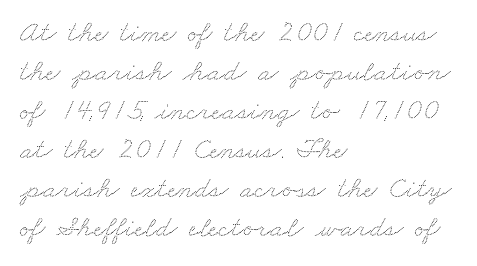
{"width": "wide", "stroke_contrast": "low", "x_height": "small", "monospaced": "no", "underline": "no", "align": "left", "line_spacing": "normal", "line_spacing_ratio": 1.3, "letter_spacing": "normal", "letter_spacing_em": 0.0, "glyph_px": 30}
